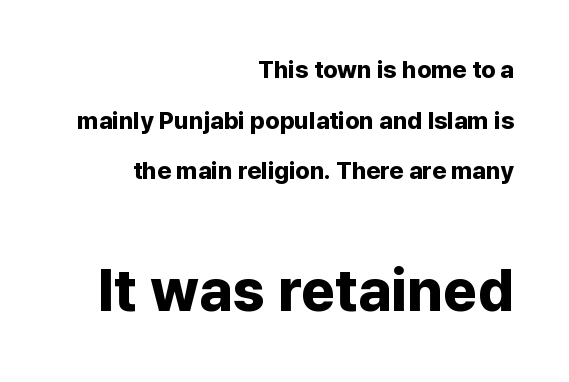
Q: Is the text bold? A: Yes.
Q: Is the text italic (slanted)? A: No, it is upright.
Q: Is the typeface a serif or a sans-serif typeface? A: Sans-serif.
Q: Is the text underlined? A: No.
Q: How is the paragraph aligned? A: Right-aligned.
Q: Is the spacing between letters normal or unusually wide? A: Normal.
Q: Is the spacing between lines tight, normal or loose? A: Loose.
Q: Which block of text is set in a larger size, the first (top) or the second (bottom)? A: The second (bottom) one.
Q: Width (condensed, normal, or wide)? A: Normal.
Q: Stroke contrast? A: Low.
Q: x-height? A: Medium.
Q: Monospaced? A: No.
